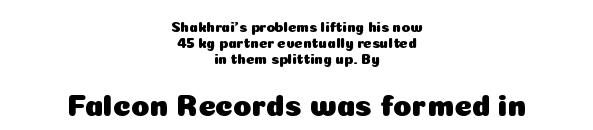
{"serif": "no", "italic": "no", "width": "normal", "stroke_contrast": "low", "x_height": "medium", "monospaced": "no", "underline": "no", "align": "center", "line_spacing": "tight", "line_spacing_ratio": 1.14, "letter_spacing": "normal", "letter_spacing_em": 0.0, "larger_block": "second", "size_ratio": 2.14, "glyph_px": 30}
